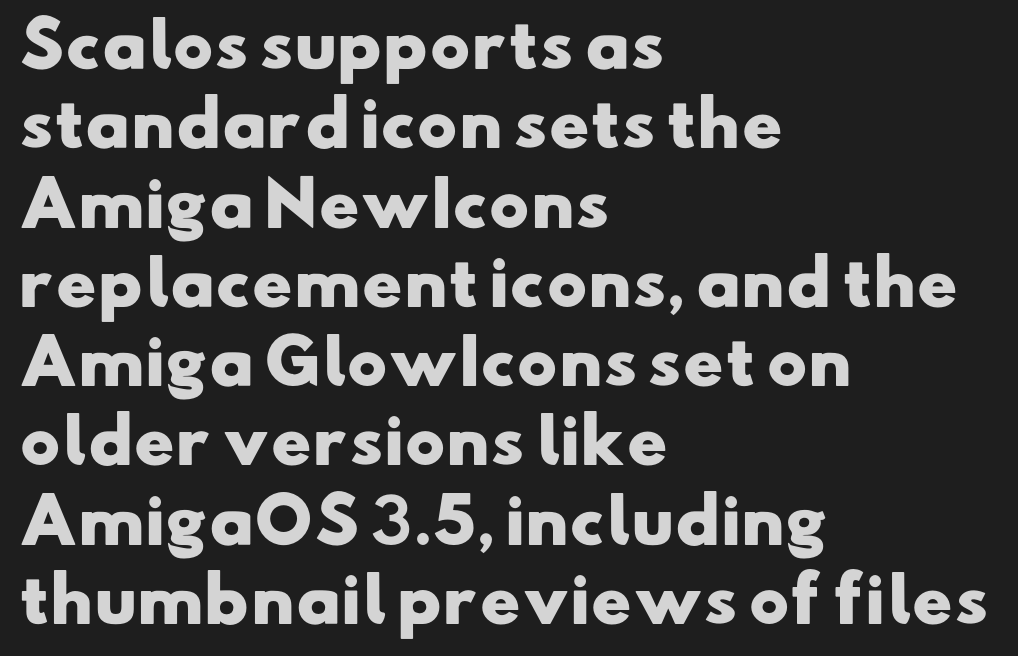
{"serif": "no", "bold": "yes", "weight": "heavy", "width": "wide", "stroke_contrast": "low", "x_height": "small", "monospaced": "no", "underline": "no", "align": "left", "line_spacing": "normal", "line_spacing_ratio": 1.3, "letter_spacing": "normal", "letter_spacing_em": 0.0, "glyph_px": 61}
